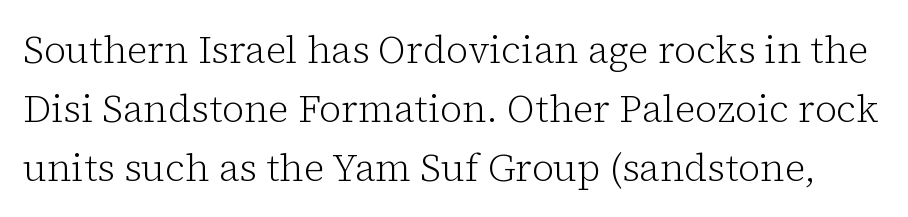
{"serif": "yes", "italic": "no", "bold": "no", "weight": "light", "width": "normal", "stroke_contrast": "low", "x_height": "medium", "monospaced": "no", "underline": "no", "line_spacing": "normal", "line_spacing_ratio": 1.55, "letter_spacing": "normal", "letter_spacing_em": 0.0, "glyph_px": 38}
